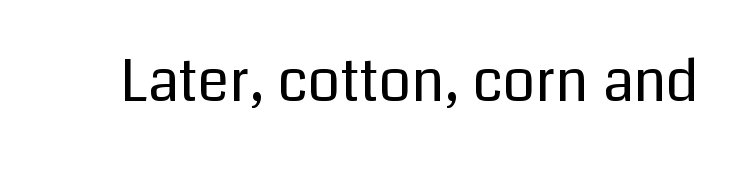
The words here are not underlined. Observe the ordinary spacing: letters are neighbours, not strangers. To sum up the face: it is a sans, with no serifs. This is the regular roman posture of the typeface. Think of a printed novel: that variable character pitch is what you see here.
